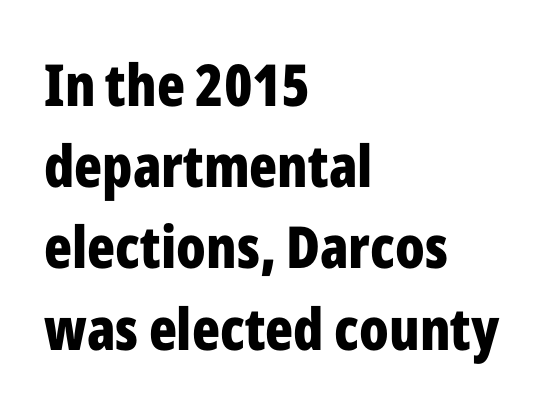
The image shows 58 px bold, condensed sans-serif type, upright; set left-aligned, normal line spacing (1.4x), normal letter spacing, not underlined; low stroke contrast and a medium x-height.
